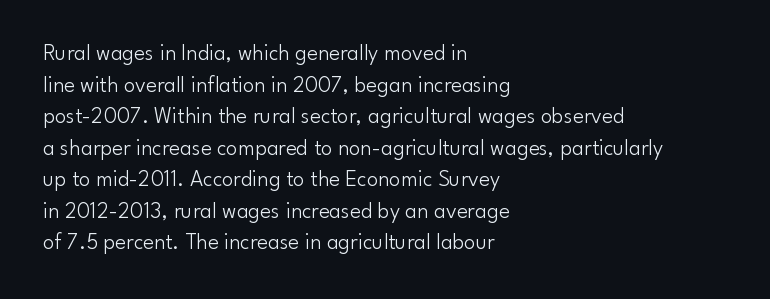
{"italic": "no", "bold": "no", "underline": "no", "align": "left", "line_spacing": "normal", "line_spacing_ratio": 1.37, "letter_spacing": "normal", "letter_spacing_em": 0.0, "glyph_px": 23}
